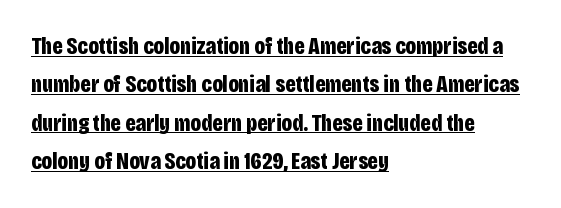
{"italic": "no", "bold": "yes", "underline": "yes", "align": "left", "line_spacing": "normal", "line_spacing_ratio": 1.6, "letter_spacing": "normal", "letter_spacing_em": 0.0, "glyph_px": 24}
